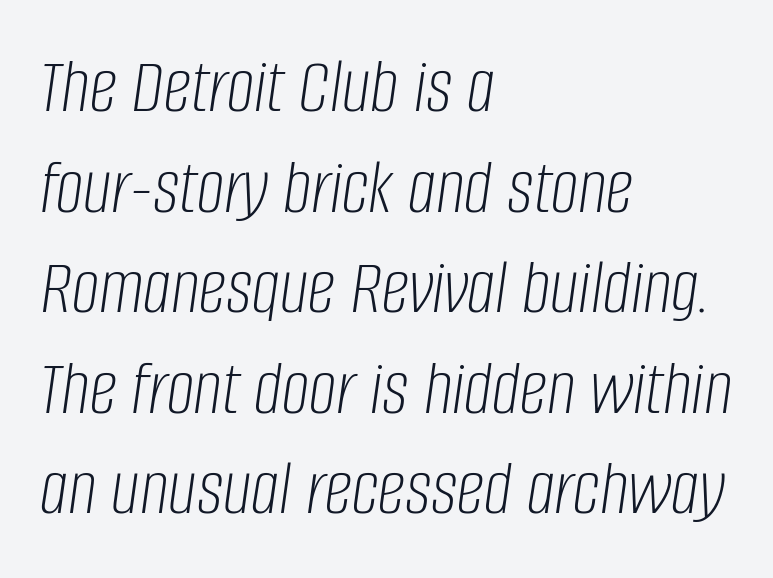
The image shows 78 px light, condensed type, italic (leaning right); set left-aligned, normal line spacing (1.29x), normal letter spacing, not underlined; low stroke contrast and a large x-height.
